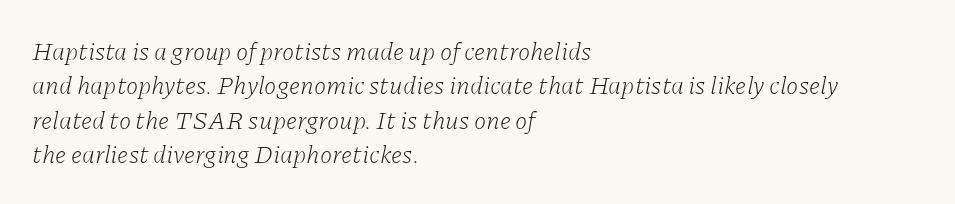
Q: Is the text bold? A: No.
Q: Is the text italic (slanted)? A: Yes, it leans right by about 11 degrees.
Q: Is the text underlined? A: No.
Q: How is the paragraph aligned? A: Left-aligned.
Q: Is the spacing between letters normal or unusually wide? A: Normal.
Q: Is the spacing between lines tight, normal or loose? A: Normal.
